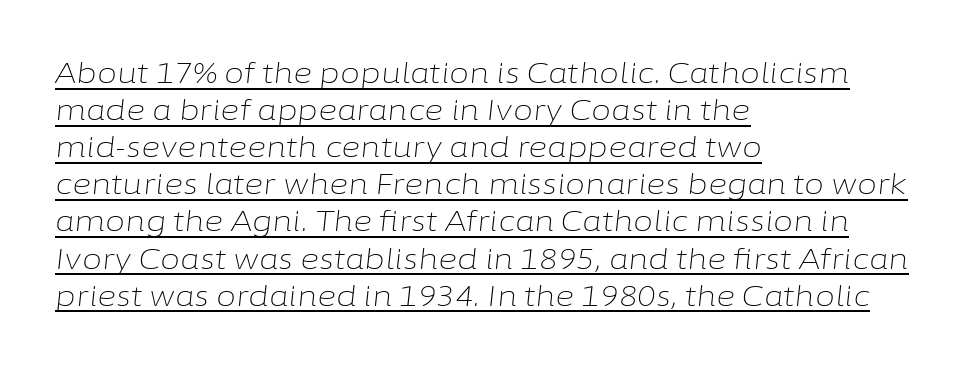
Q: Is the text bold? A: No.
Q: Is the text italic (slanted)? A: Yes, it leans right by about 6 degrees.
Q: Is the text underlined? A: Yes.
Q: How is the paragraph aligned? A: Left-aligned.
Q: Is the spacing between letters normal or unusually wide? A: Normal.
Q: Is the spacing between lines tight, normal or loose? A: Normal.
Q: Width (condensed, normal, or wide)? A: Normal.
Q: Stroke contrast? A: Low.
Q: x-height? A: Medium.
Q: Monospaced? A: No.
